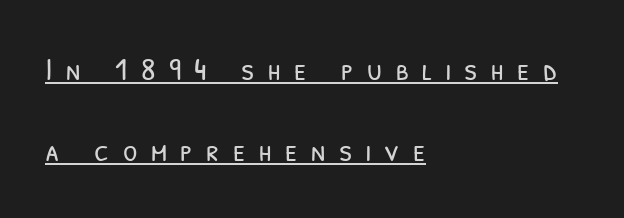
The image shows 33 px light, condensed sans-serif type; set left-aligned, loose line spacing (2.46x), unusually wide letter spacing (+0.41 em), underlined; low stroke contrast and a medium x-height.
